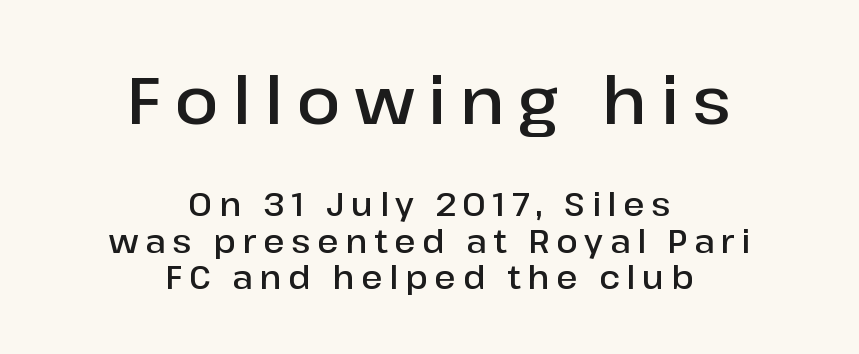
The image shows 65 px semibold sans-serif type, upright; set centered, tight line spacing (1.15x), unusually wide letter spacing (+0.21 em), not underlined; the first (top) block is 2.03x larger; low stroke contrast and a medium x-height.
